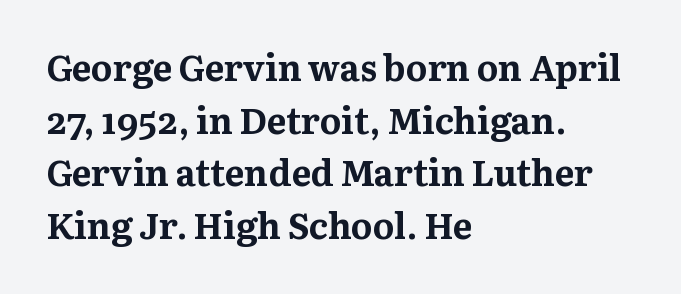
The image shows 36 px bold serif type, upright; set left-aligned, normal line spacing (1.46x), normal letter spacing, not underlined; medium stroke contrast and a medium x-height.
